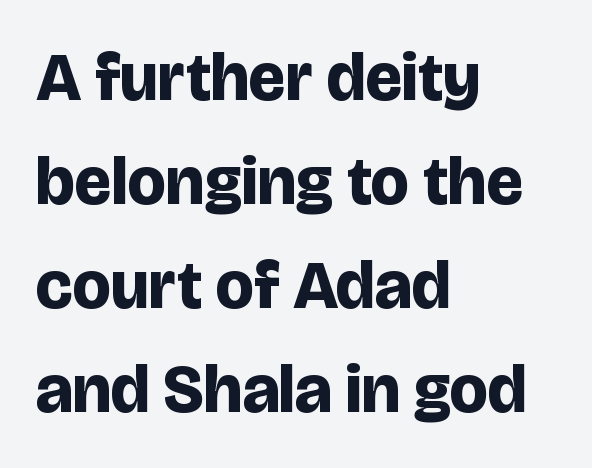
{"serif": "no", "italic": "no", "bold": "yes", "weight": "bold", "width": "normal", "stroke_contrast": "low", "x_height": "large", "monospaced": "no", "underline": "no", "align": "left", "line_spacing": "normal", "line_spacing_ratio": 1.53, "letter_spacing": "normal", "letter_spacing_em": 0.0, "glyph_px": 68}
